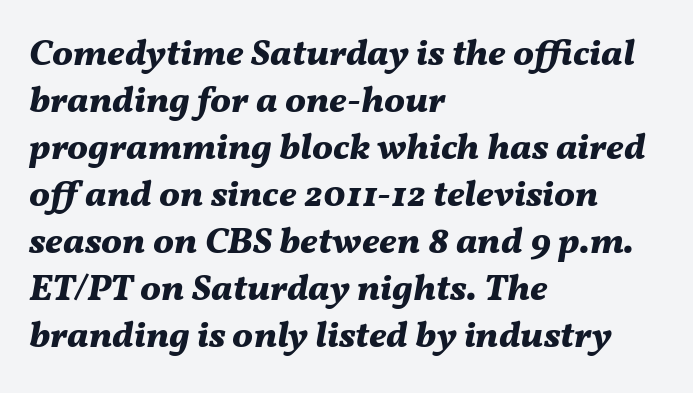
{"italic": "yes", "lean": "right", "slant_degrees": 11, "bold": "yes", "weight": "bold", "width": "normal", "stroke_contrast": "medium", "x_height": "medium", "monospaced": "no", "underline": "no", "align": "left", "line_spacing": "normal", "line_spacing_ratio": 1.27, "letter_spacing": "normal", "letter_spacing_em": 0.0, "glyph_px": 37}
